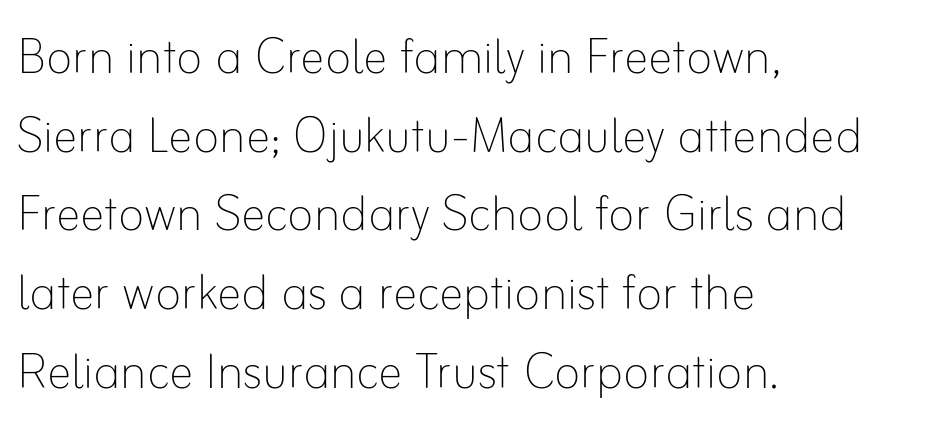
Q: Is the text bold? A: No.
Q: Is the text italic (slanted)? A: No, it is upright.
Q: Is the text underlined? A: No.
Q: How is the paragraph aligned? A: Left-aligned.
Q: Is the spacing between letters normal or unusually wide? A: Normal.
Q: Is the spacing between lines tight, normal or loose? A: Normal.
Q: Width (condensed, normal, or wide)? A: Normal.
Q: Stroke contrast? A: Low.
Q: x-height? A: Small.
Q: Monospaced? A: No.
